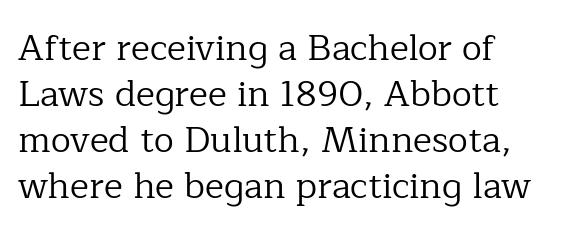
The image shows 36 px regular-weight serif type, upright; set left-aligned, normal line spacing (1.28x), normal letter spacing, not underlined; low stroke contrast and a medium x-height.
